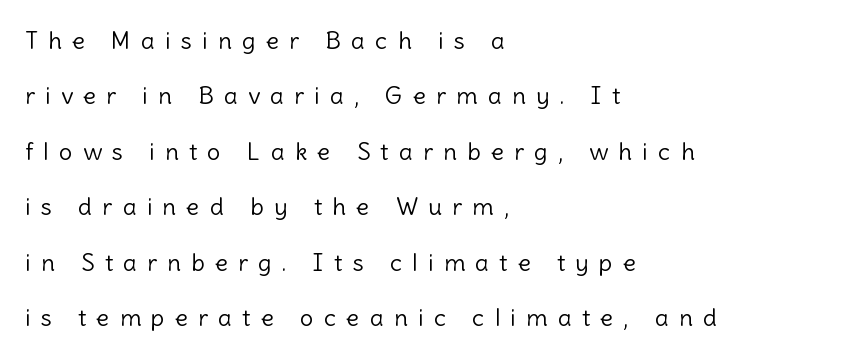
The face used here is rendered with a markedly widened letterfit. A student would call this left alignment; a typographer would say flush left, rag right. If you measured baseline to baseline, you'd find a long distance. Posture: upright roman. Only glyphs here, with clear space below each row. The passage shown is not bold in any degree.
